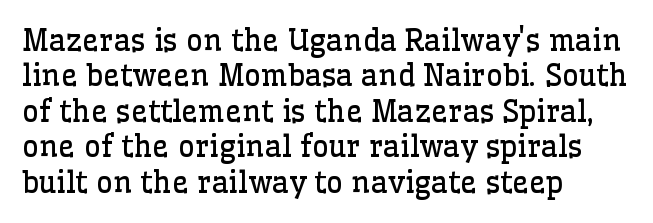
The image shows 29 px regular-weight serif type, upright; set left-aligned, line spacing 1.22x, normal letter spacing, not underlined; low stroke contrast and a medium x-height.
